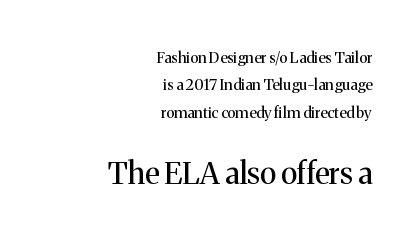
Q: Is the text bold? A: No.
Q: Is the text italic (slanted)? A: No, it is upright.
Q: Is the typeface a serif or a sans-serif typeface? A: Serif.
Q: Is the text underlined? A: No.
Q: How is the paragraph aligned? A: Right-aligned.
Q: Is the spacing between letters normal or unusually wide? A: Normal.
Q: Which block of text is set in a larger size, the first (top) or the second (bottom)? A: The second (bottom) one.
Q: Width (condensed, normal, or wide)? A: Normal.
Q: Stroke contrast? A: Medium.
Q: x-height? A: Medium.
Q: Monospaced? A: No.
